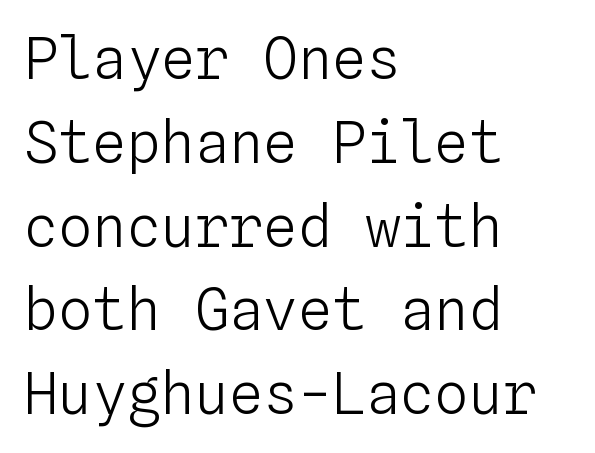
{"italic": "no", "bold": "no", "weight": "light", "width": "normal", "stroke_contrast": "low", "x_height": "medium", "monospaced": "yes", "underline": "no", "align": "left", "line_spacing": "normal", "line_spacing_ratio": 1.47, "letter_spacing": "normal", "letter_spacing_em": 0.0, "glyph_px": 57}
